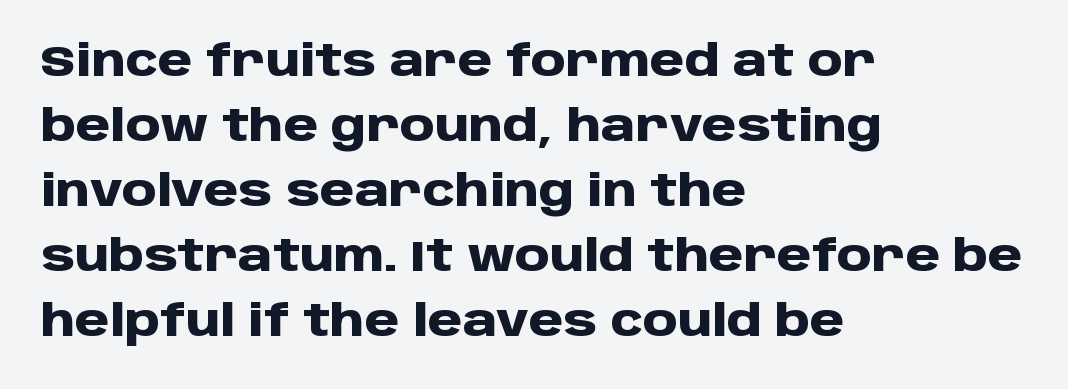
Q: Is the text bold? A: Yes.
Q: Is the text italic (slanted)? A: No, it is upright.
Q: Is the typeface a serif or a sans-serif typeface? A: Sans-serif.
Q: Is the text underlined? A: No.
Q: How is the paragraph aligned? A: Left-aligned.
Q: Is the spacing between letters normal or unusually wide? A: Normal.
Q: Is the spacing between lines tight, normal or loose? A: Normal.
Q: Width (condensed, normal, or wide)? A: Normal.
Q: Stroke contrast? A: Low.
Q: x-height? A: Large.
Q: Monospaced? A: No.
